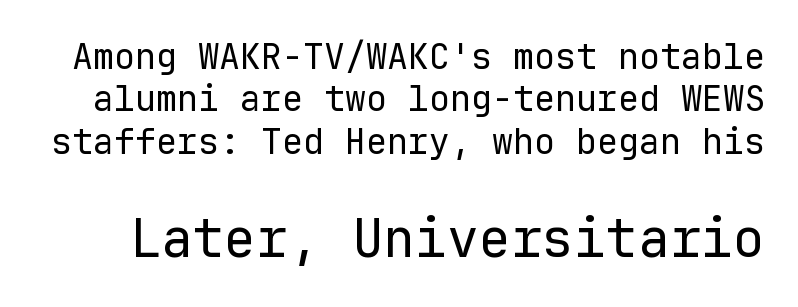
The string is rendered with underlining switched off. This reads as an unemphasized weight, regular at the heaviest. What stands out about the letter spacing? Nothing — it is the standard amount. The letters stand straight up with perfectly vertical stems. The type family on display is of the sans-serif kind. Size hierarchy here favors the trailing block over the leading one.
